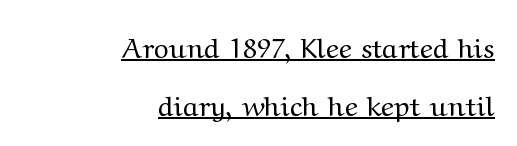
The image shows 28 px regular-weight, wide serif type, upright; set right-aligned, loose line spacing (2.07x), normal letter spacing, underlined; medium stroke contrast and a medium x-height.
